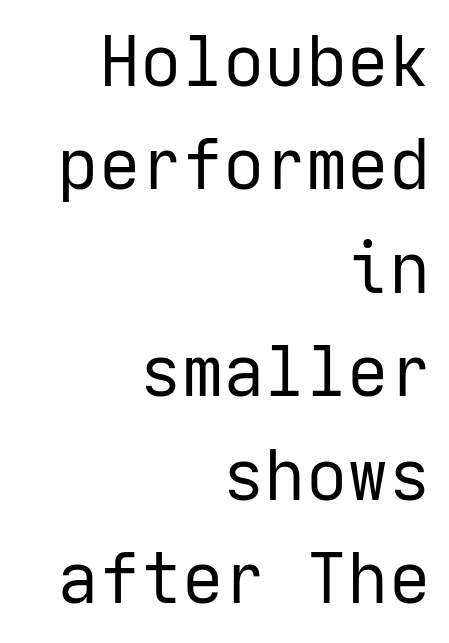
Q: Is the text bold? A: No.
Q: Is the text italic (slanted)? A: No, it is upright.
Q: Is the typeface a serif or a sans-serif typeface? A: Sans-serif.
Q: Is the text underlined? A: No.
Q: How is the paragraph aligned? A: Right-aligned.
Q: Is the spacing between letters normal or unusually wide? A: Normal.
Q: Is the spacing between lines tight, normal or loose? A: Normal.
Q: Width (condensed, normal, or wide)? A: Normal.
Q: Stroke contrast? A: Low.
Q: x-height? A: Medium.
